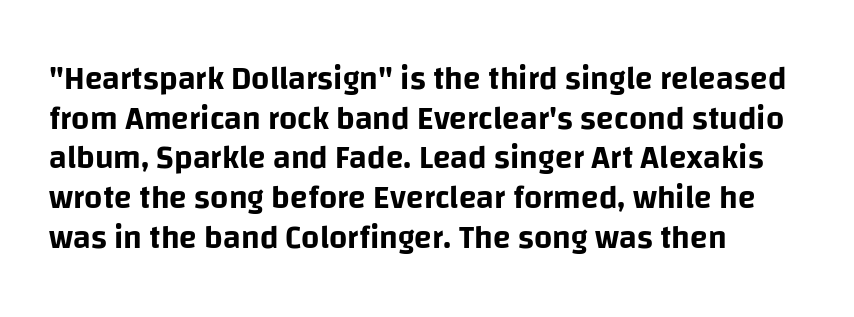
Q: Is the text italic (slanted)? A: No, it is upright.
Q: Is the typeface a serif or a sans-serif typeface? A: Sans-serif.
Q: Is the text underlined? A: No.
Q: How is the paragraph aligned? A: Left-aligned.
Q: Is the spacing between letters normal or unusually wide? A: Normal.
Q: Width (condensed, normal, or wide)? A: Normal.
Q: Stroke contrast? A: Low.
Q: x-height? A: Large.
Q: Monospaced? A: No.
